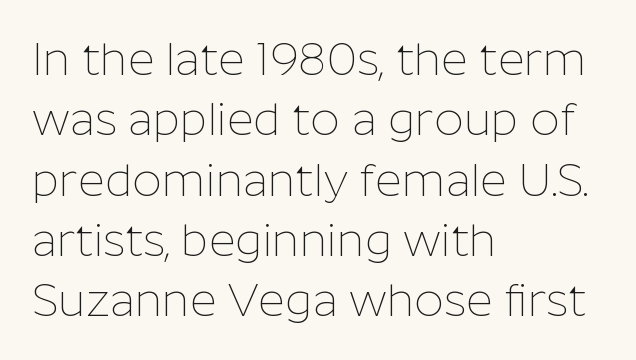
Q: Is the text bold? A: No.
Q: Is the text italic (slanted)? A: No, it is upright.
Q: Is the typeface a serif or a sans-serif typeface? A: Sans-serif.
Q: Is the text underlined? A: No.
Q: How is the paragraph aligned? A: Left-aligned.
Q: Is the spacing between letters normal or unusually wide? A: Normal.
Q: Is the spacing between lines tight, normal or loose? A: Normal.
Q: Width (condensed, normal, or wide)? A: Normal.
Q: Stroke contrast? A: Low.
Q: x-height? A: Medium.
Q: Monospaced? A: No.
